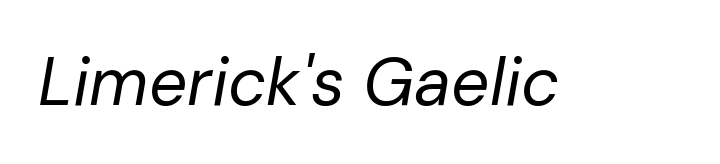
The image shows 67 px regular-weight type, italic (leaning right); set normal letter spacing, not underlined; low stroke contrast and a medium x-height.
